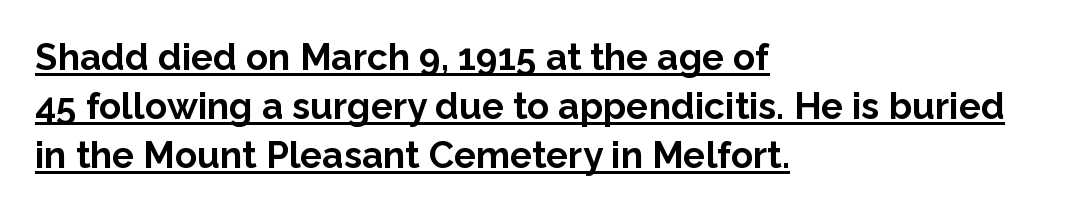
{"serif": "no", "italic": "no", "bold": "yes", "weight": "bold", "width": "normal", "stroke_contrast": "low", "x_height": "medium", "monospaced": "no", "underline": "yes", "align": "left", "line_spacing": "normal", "line_spacing_ratio": 1.32, "letter_spacing": "normal", "letter_spacing_em": 0.0, "glyph_px": 37}
